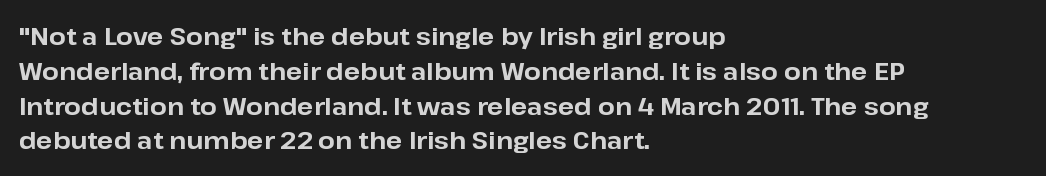
The image shows 24 px bold type, upright; set left-aligned, normal line spacing (1.45x), normal letter spacing, not underlined.
